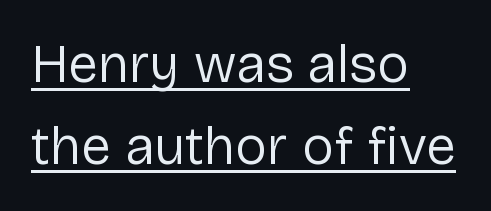
Between one letter and the next there's only the usual sliver of space. The paragraph has a hard left edge and a soft right edge. Font category for this specimen: sans-serif. Weight: in the light-to-regular range. Each letter keeps its own natural width here, so spacing adapts to shape.
